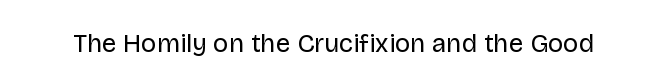
Q: Is the text bold? A: No.
Q: Is the text italic (slanted)? A: No, it is upright.
Q: Is the text underlined? A: No.
Q: Is the spacing between letters normal or unusually wide? A: Normal.
